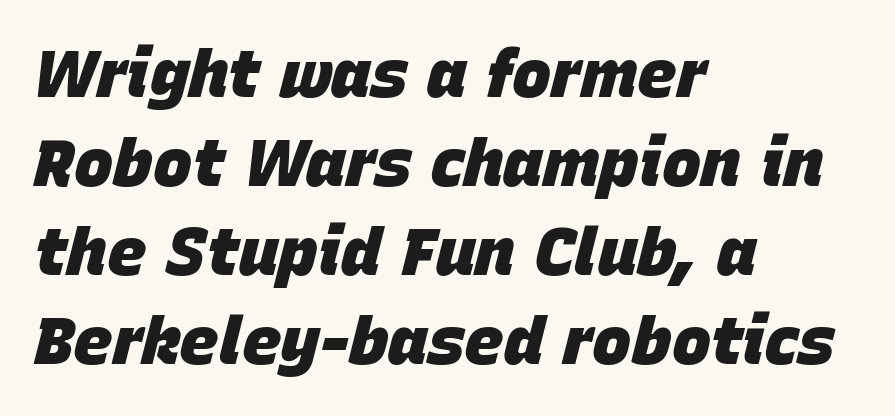
Stroke thickness is high; the sample reads as a true bold. The lines in this sample share a left origin and differ only in where they stop. Nothing unusual about the tracking: characters are spaced as the font intends. Italic? Definitely — the glyphs are oblique. You could not count columns in this text — the font is proportionally spaced. Quick note: underline off.
